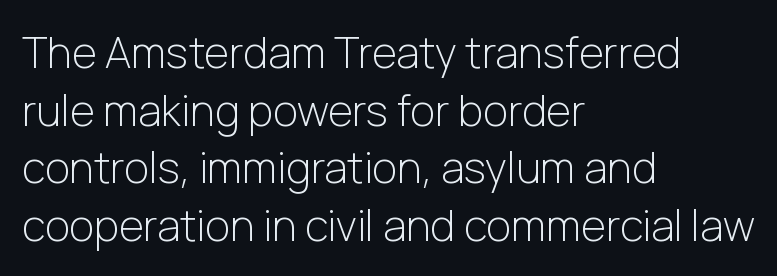
The image shows 43 px light sans-serif type, upright; set left-aligned, normal line spacing (1.34x), normal letter spacing, not underlined; low stroke contrast and a medium x-height.
